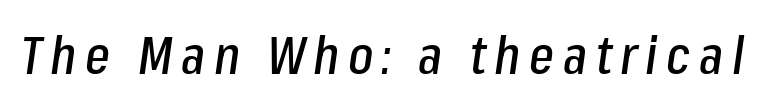
The image shows 53 px condensed type, italic (leaning right); set not underlined; low stroke contrast and a medium x-height.
